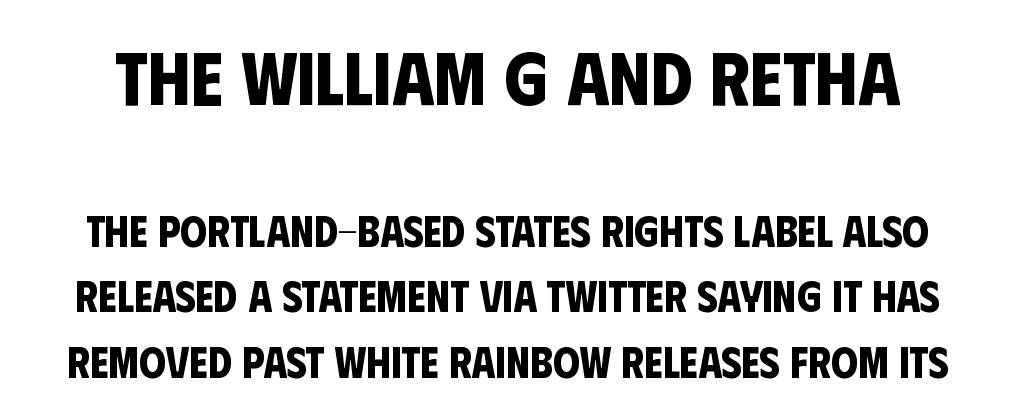
Chunky letters — that's bold for sure. Only glyphs here, with clear space below each row. Leading: standard. No feet cap the strokes, marking this as sans-serif type. Scale decreases going downward across the two blocks.
